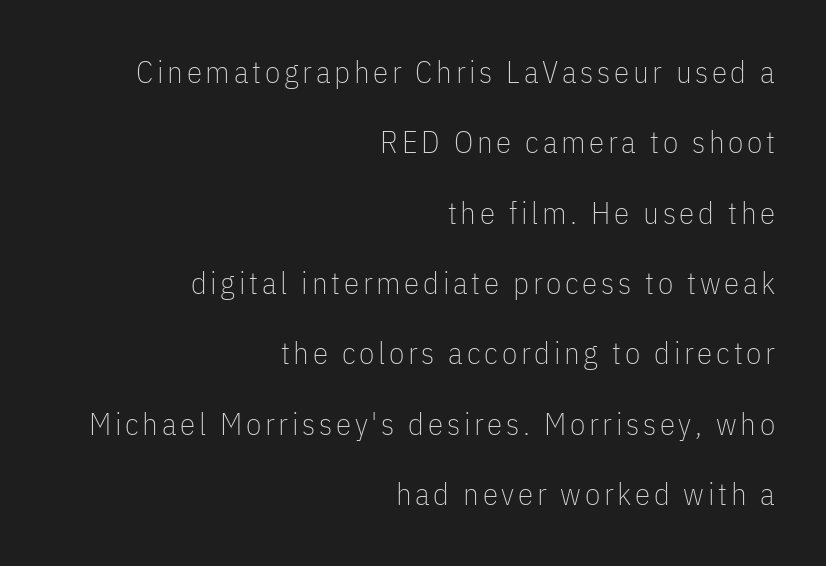
{"serif": "no", "italic": "no", "bold": "no", "weight": "thin", "width": "condensed", "stroke_contrast": "low", "x_height": "medium", "monospaced": "no", "underline": "no", "align": "right", "line_spacing": "loose", "line_spacing_ratio": 2.27, "glyph_px": 31}
